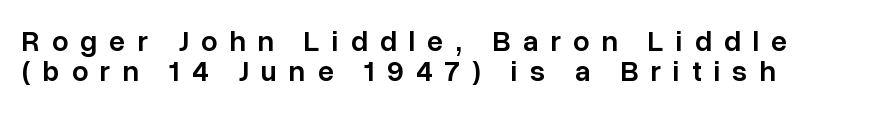
The image shows 29 px semibold sans-serif type, upright; set left-aligned, tight line spacing (1.05x), unusually wide letter spacing (+0.42 em), not underlined; low stroke contrast and a medium x-height.
